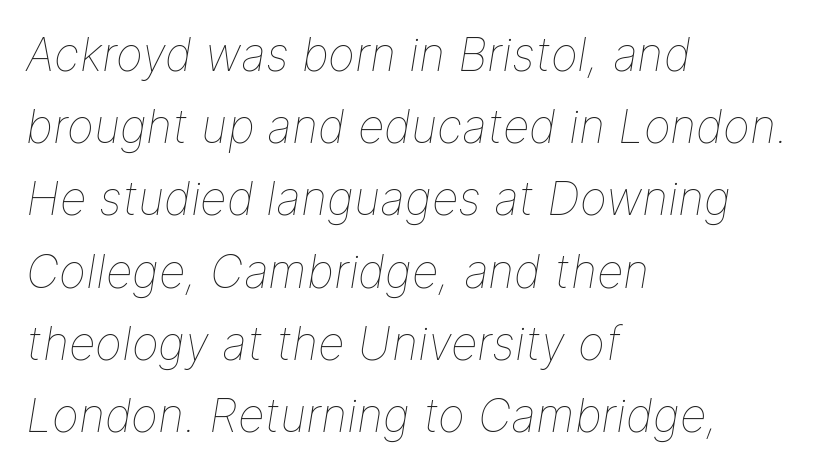
The image shows 46 px thin type, italic (leaning right); set left-aligned, normal line spacing (1.57x), normal letter spacing, not underlined; low stroke contrast and a medium x-height.
